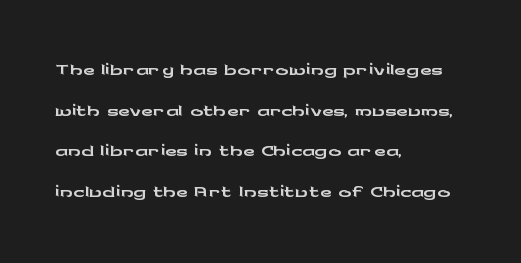
The image shows 32 px wide sans-serif type, upright; set left-aligned, normal line spacing (1.27x), normal letter spacing, not underlined; low stroke contrast and a medium x-height.
